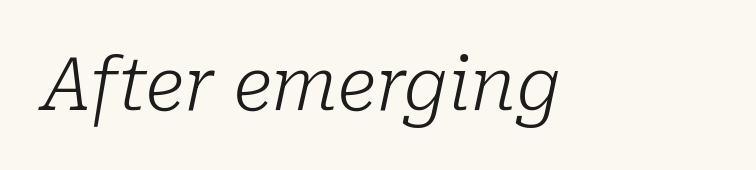
Q: Is the text bold? A: No.
Q: Is the text italic (slanted)? A: Yes, it leans right by about 10 degrees.
Q: Is the typeface a serif or a sans-serif typeface? A: Serif.
Q: Is the text underlined? A: No.
Q: Is the spacing between letters normal or unusually wide? A: Normal.
Q: Width (condensed, normal, or wide)? A: Normal.
Q: Stroke contrast? A: Low.
Q: x-height? A: Medium.
Q: Monospaced? A: No.
